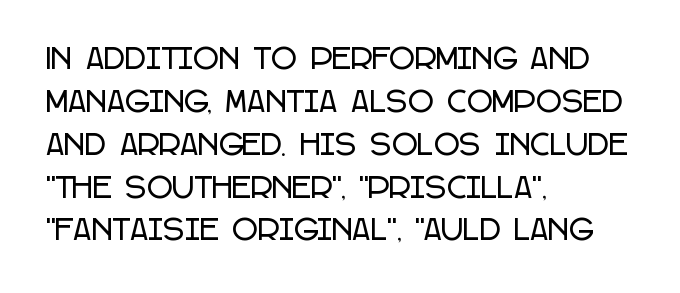
The image shows 28 px condensed sans-serif type, upright; set left-aligned, normal line spacing (1.53x), normal letter spacing, not underlined; low stroke contrast and a large x-height.
